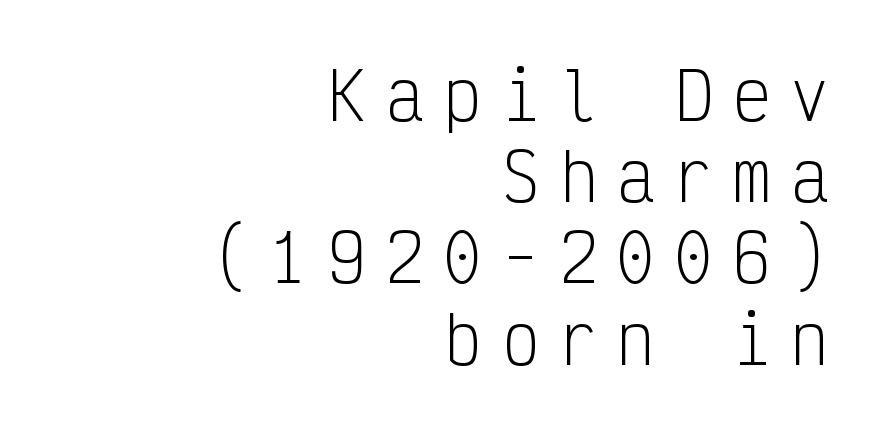
You could count columns in this text — the font is strictly monospaced. The letterforms stand isolated, each surrounded by extra space. The space between consecutive lines is moderate. Is the stroke heavy? The answer is a plain regular-or-lighter.
